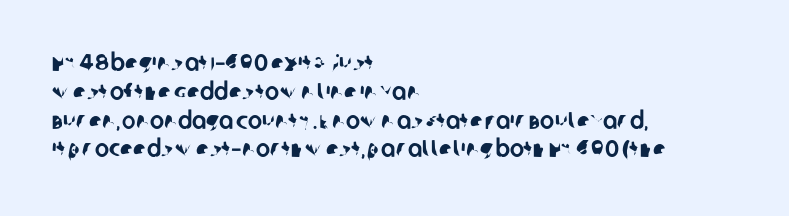
Q: Is the text underlined? A: No.
Q: How is the paragraph aligned? A: Left-aligned.
Q: Is the spacing between letters normal or unusually wide? A: Normal.
